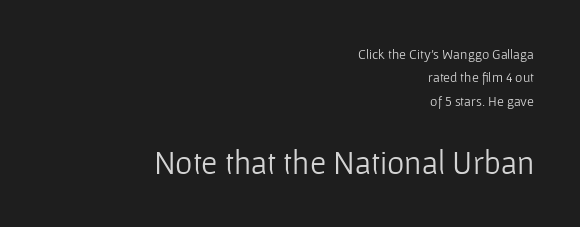
{"serif": "no", "italic": "no", "bold": "no", "weight": "light", "width": "normal", "stroke_contrast": "low", "x_height": "medium", "monospaced": "no", "underline": "no", "align": "right", "line_spacing": "normal", "line_spacing_ratio": 1.67, "letter_spacing": "normal", "letter_spacing_em": 0.0, "larger_block": "second", "size_ratio": 2.36, "glyph_px": 33}
